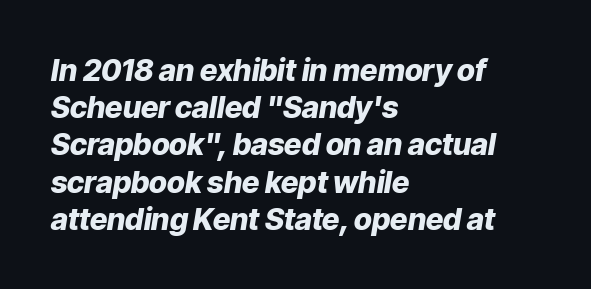
{"italic": "yes", "lean": "right", "slant_degrees": 9, "bold": "yes", "weight": "heavy", "width": "normal", "stroke_contrast": "low", "x_height": "medium", "monospaced": "no", "underline": "no", "align": "left", "line_spacing_ratio": 1.24, "letter_spacing": "normal", "letter_spacing_em": 0.0, "glyph_px": 30}
